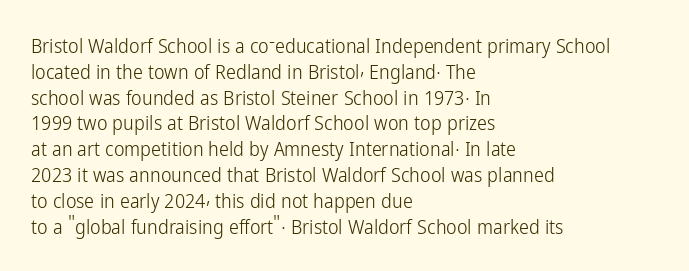
The image shows 20 px text type, upright; set left-aligned, normal line spacing (1.29x), normal letter spacing, not underlined.
